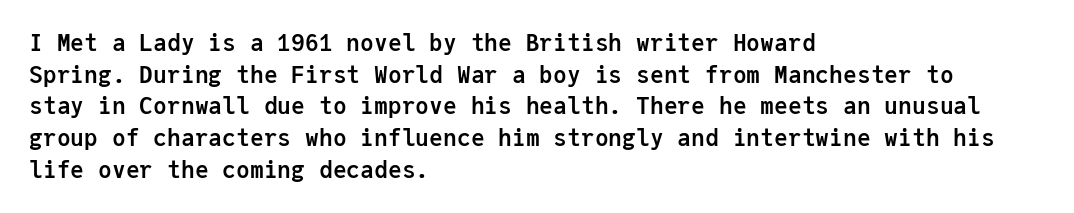
The image shows 23 px bold type, upright; set left-aligned, normal line spacing (1.38x), normal letter spacing, not underlined.
